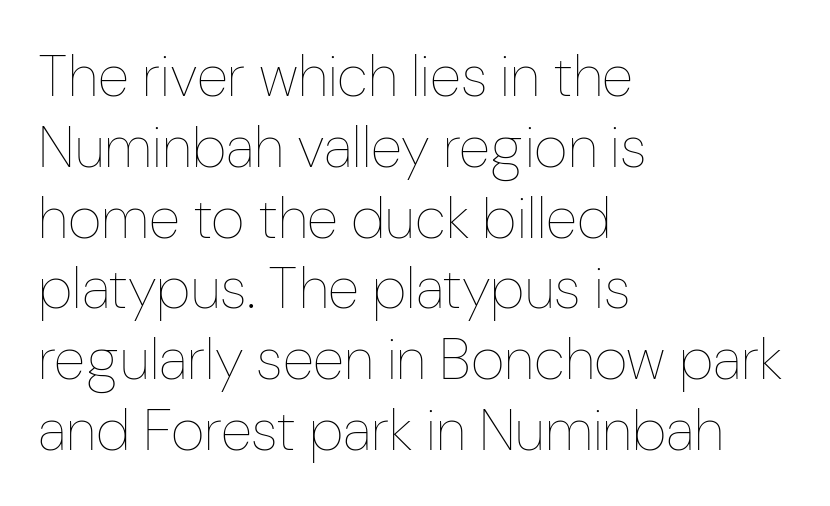
Horizontal alignment here is leftward, the default for most running prose. These lines are rendered in a variable-pitch font. How are the letters spaced? Ordinarily, with no added tracking. No chunkiness to these letters — they're not bold. Bare-footed words on every line.
